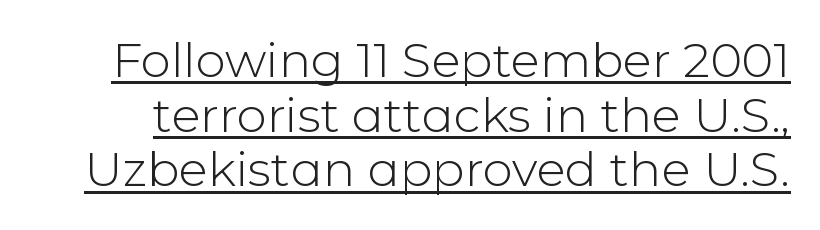
The image shows 48 px light sans-serif type, upright; set tight line spacing (1.14x), normal letter spacing, underlined; low stroke contrast and a medium x-height.
